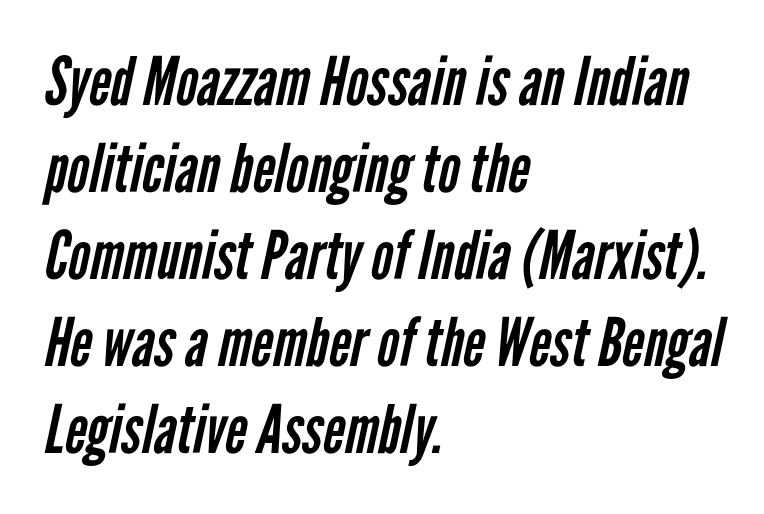
I'd call this a sans setting — the letters go barefoot. The vertical gap from one line to the next is medium. Anything drawn beneath the words? Only blank space. Horizontal alignment here is leftward, the default for most running prose. Each letter keeps its own natural width here, so spacing adapts to shape.
